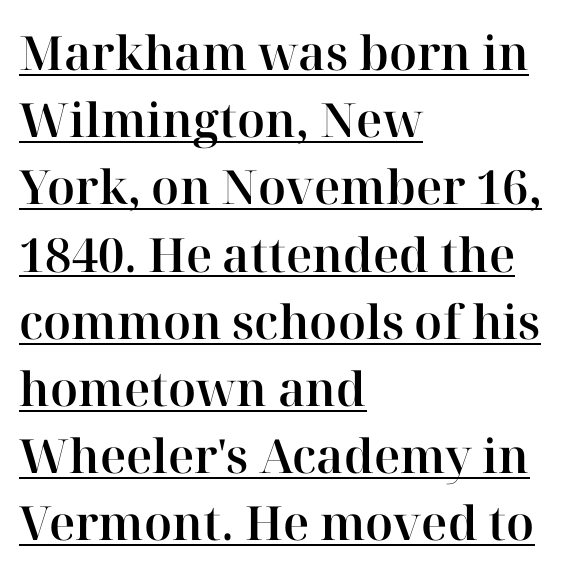
Tracking here is standard; glyphs follow each other at the usual distance. The typesetter chose a ragged-right arrangement here. This is roman type, the default non-slanted kind. Each line of the rendering has a horizontal stroke beneath the glyphs.
